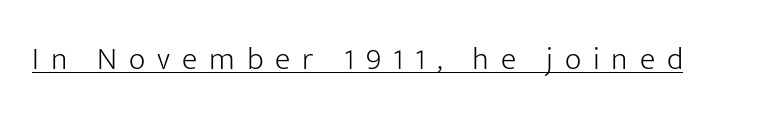
Q: Is the text bold? A: No.
Q: Is the text italic (slanted)? A: No, it is upright.
Q: Is the typeface a serif or a sans-serif typeface? A: Sans-serif.
Q: Is the text underlined? A: Yes.
Q: Is the spacing between letters normal or unusually wide? A: Unusually wide.
Q: Width (condensed, normal, or wide)? A: Normal.
Q: Stroke contrast? A: Low.
Q: x-height? A: Medium.
Q: Monospaced? A: No.
